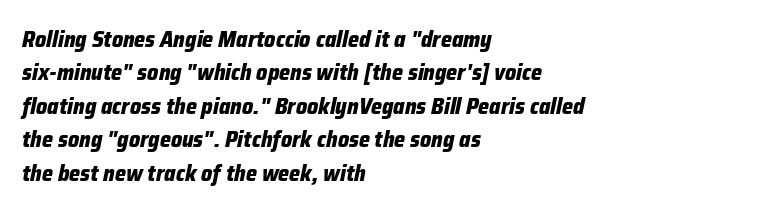
The lines sit at an ordinary, default distance from one another. The letters are bold, with thick, heavy strokes. The rag falls on the right side of this text block. Nothing unusual about the tracking: characters are spaced as the font intends. Rule under the text: the space is simply empty. The text carries the slant typical of an italic or oblique font.
